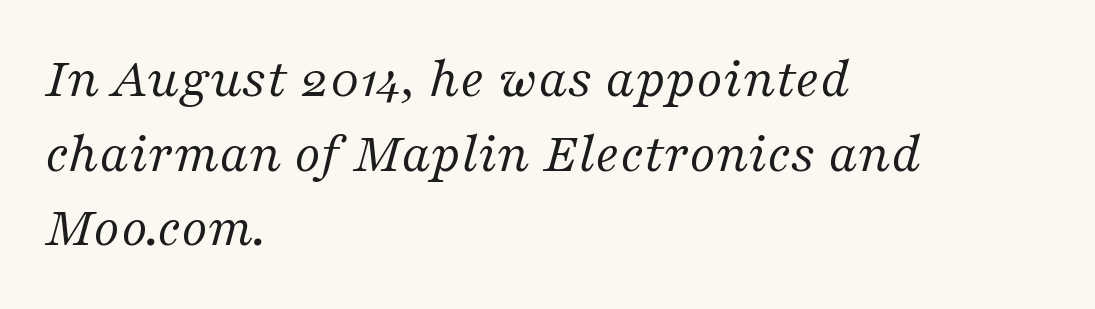
{"serif": "yes", "italic": "yes", "lean": "right", "slant_degrees": 16, "bold": "no", "weight": "regular", "width": "normal", "stroke_contrast": "medium", "x_height": "medium", "monospaced": "no", "underline": "no", "align": "left", "line_spacing": "normal", "line_spacing_ratio": 1.31, "letter_spacing": "normal", "letter_spacing_em": 0.0, "glyph_px": 57}
